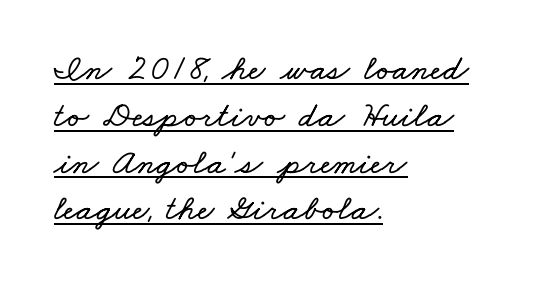
{"width": "wide", "stroke_contrast": "low", "x_height": "small", "monospaced": "no", "underline": "yes", "align": "left", "line_spacing": "normal", "line_spacing_ratio": 1.3, "letter_spacing": "normal", "letter_spacing_em": 0.0, "glyph_px": 36}
